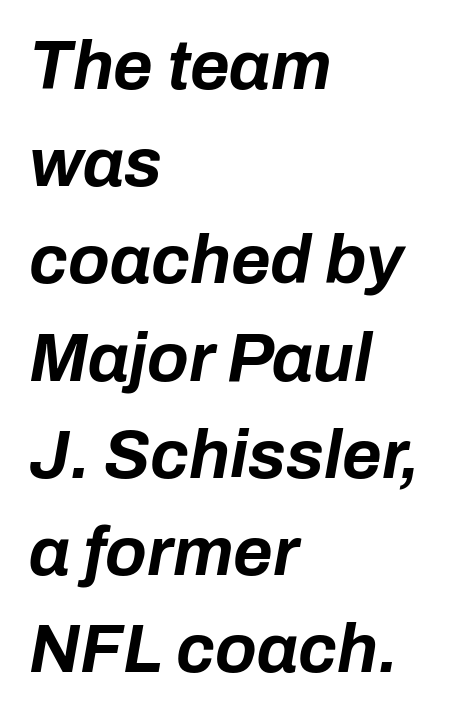
Bold? Absolutely — the strokes are thick and heavy. The rag falls on the right side of this text block. The passage shown stacks its lines at a standard gap. A clean baseline with only descenders dipping below it. Emphasis-style slanted type is in use.
